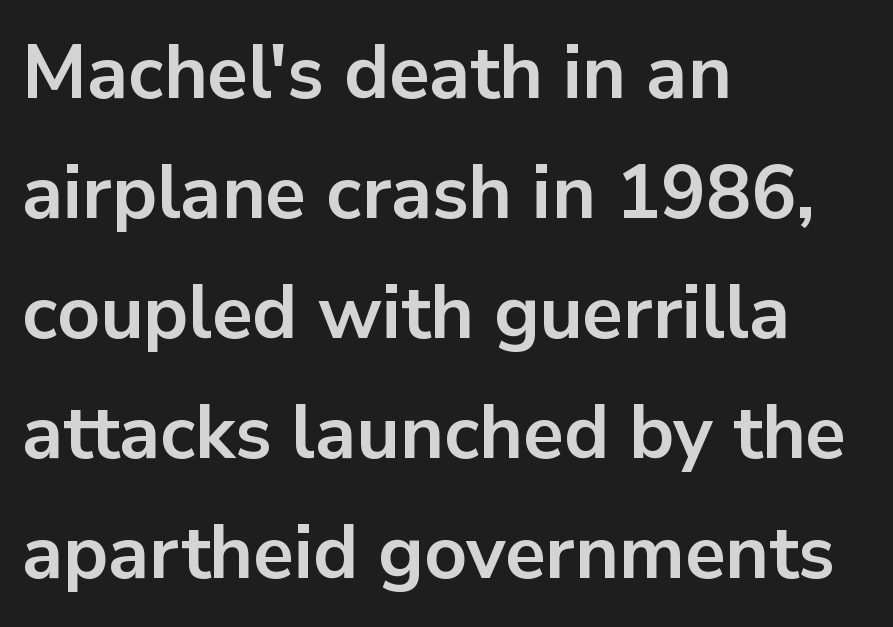
Q: Is the text bold? A: Yes.
Q: Is the text italic (slanted)? A: No, it is upright.
Q: Is the typeface a serif or a sans-serif typeface? A: Sans-serif.
Q: Is the text underlined? A: No.
Q: How is the paragraph aligned? A: Left-aligned.
Q: Is the spacing between letters normal or unusually wide? A: Normal.
Q: Is the spacing between lines tight, normal or loose? A: Normal.
Q: Width (condensed, normal, or wide)? A: Normal.
Q: Stroke contrast? A: Low.
Q: x-height? A: Medium.
Q: Monospaced? A: No.
